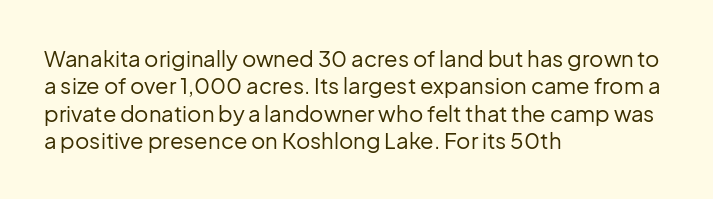
The image shows 22 px text type, upright; set left-aligned, normal line spacing (1.25x), normal letter spacing, not underlined.
